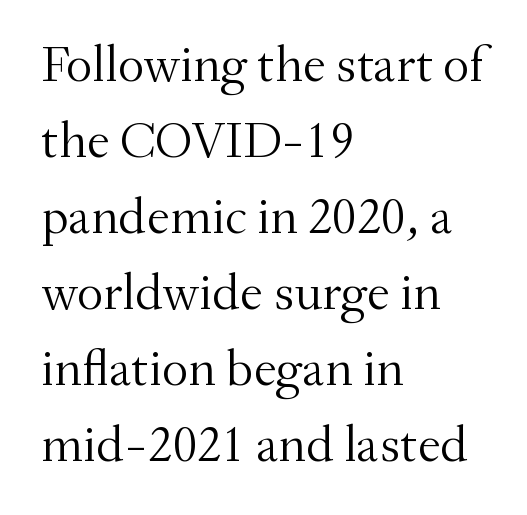
The image shows 52 px light serif type, upright; set left-aligned, normal line spacing (1.46x), normal letter spacing, not underlined; medium stroke contrast and a small x-height.
